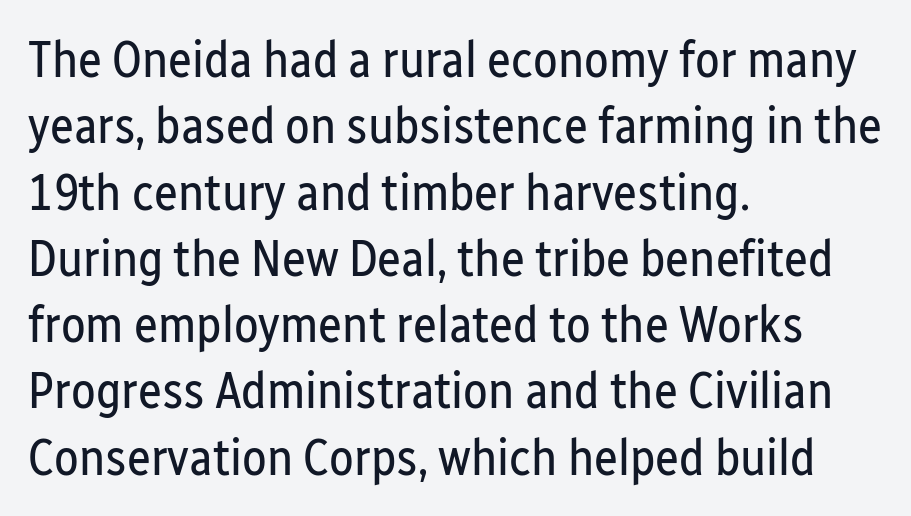
Students, note that the glyphs here touch the page at normal intervals. Caption: multi-line text, flush left, ragged right. The text was rendered using a sans face with plain stroke endings. Beneath every word, the page is bare. If you drew a line through each stem, it would be perfectly vertical.
